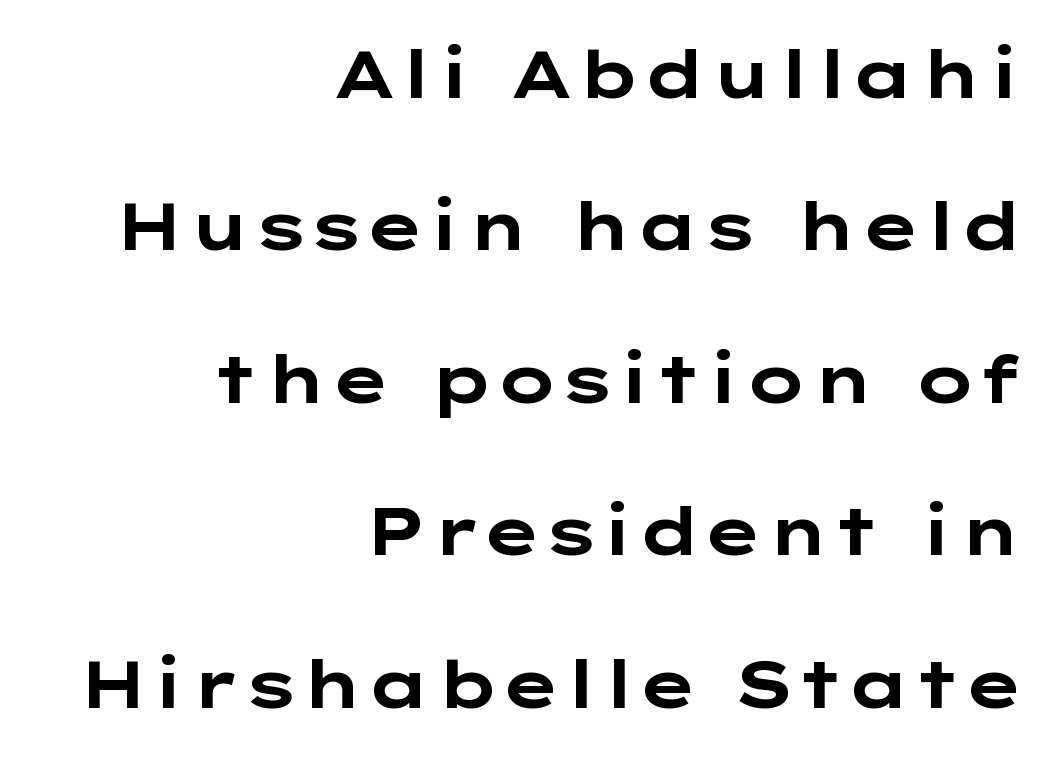
A sans-serif font was chosen for this passage. What's the leading like? Stretched, with rows far apart. Underline: absent. Line ends are locked; line starts wander.
